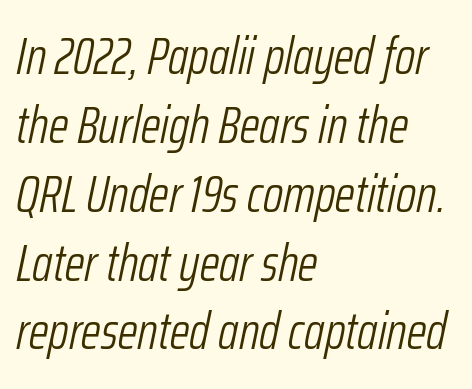
The image shows 51 px light, condensed type, italic (leaning right); set left-aligned, normal line spacing (1.35x), normal letter spacing, not underlined; low stroke contrast and a medium x-height.
